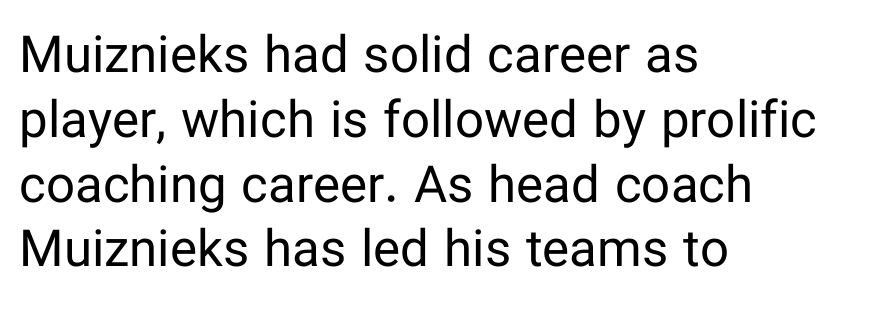
The rag falls on the right side of this text block. Heaviness? Minimal to ordinary, like unemphasized prose. This sample has the flowing, uneven cadence of proportional lettering. The string is rendered with underlining switched off. The designer left line spacing at the default. Italic: no, the glyphs are upright roman.
